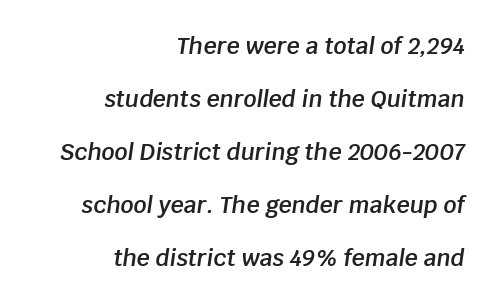
The image shows 23 px text type, italic (leaning right); set right-aligned, loose line spacing (2.3x), normal letter spacing, not underlined.
